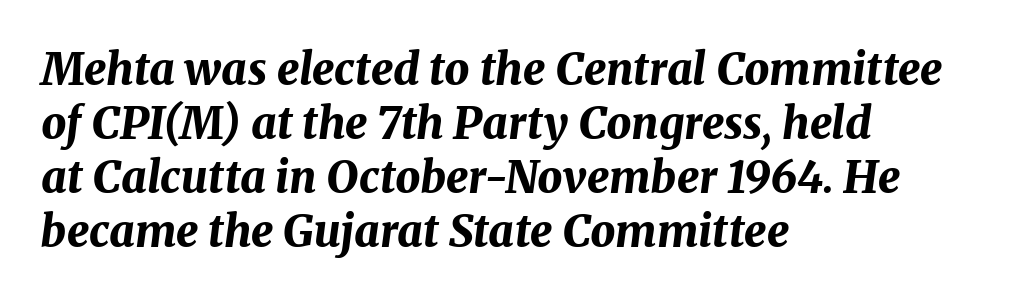
The rendering uses natural spacing where letterforms have individual widths. Slant detected: the letters are inclined. The compositor pushed each line to the left boundary. These lines keep a tight, regular rhythm from letter to letter.
